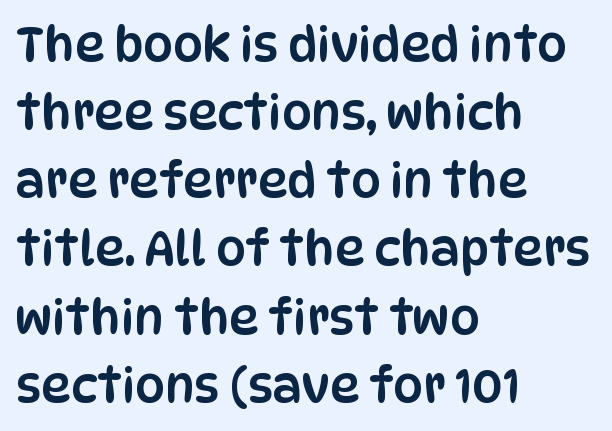
Note the varied advance widths — an 'i' is clearly narrower than an 'm'. Descenders hang freely into open space. In terms of letterspacing, this is plain default setting. Which margin do the lines hug? The left one — the right edge is uneven.
